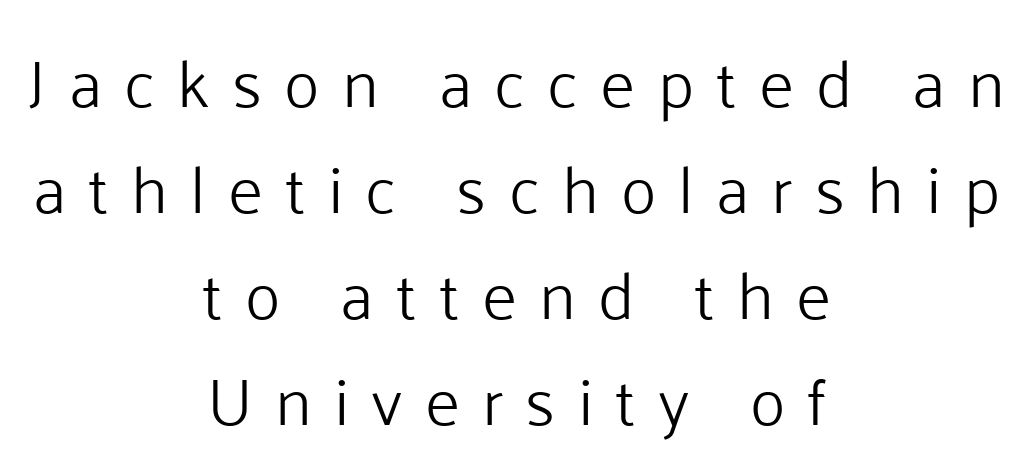
The image shows 67 px light sans-serif type, upright; set centered, normal line spacing (1.58x), unusually wide letter spacing (+0.33 em), not underlined; low stroke contrast and a medium x-height.
